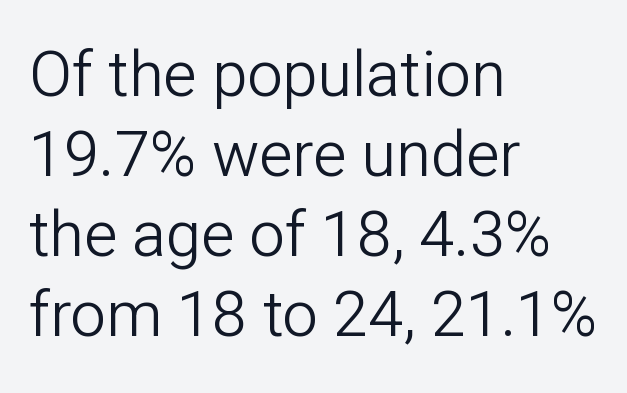
Q: Is the text bold? A: No.
Q: Is the text italic (slanted)? A: No, it is upright.
Q: Is the typeface a serif or a sans-serif typeface? A: Sans-serif.
Q: Is the text underlined? A: No.
Q: How is the paragraph aligned? A: Left-aligned.
Q: Is the spacing between letters normal or unusually wide? A: Normal.
Q: Is the spacing between lines tight, normal or loose? A: Normal.
Q: Width (condensed, normal, or wide)? A: Normal.
Q: Stroke contrast? A: Low.
Q: x-height? A: Medium.
Q: Monospaced? A: No.
